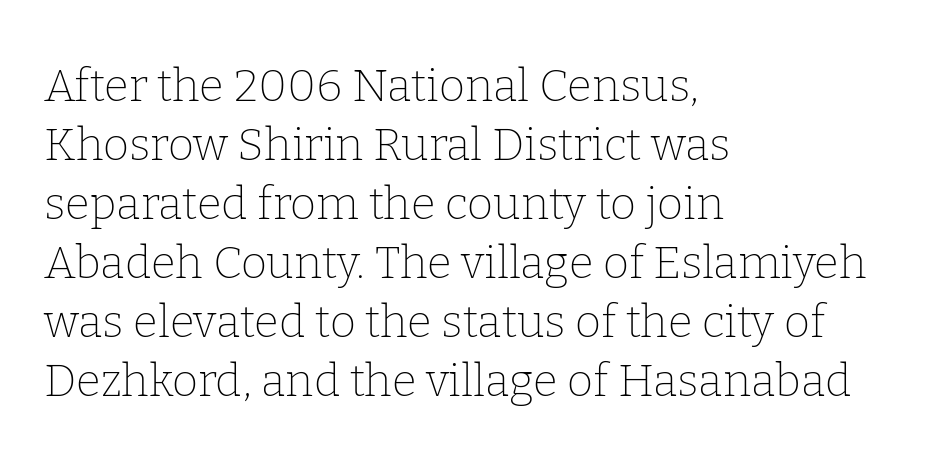
{"serif": "yes", "italic": "no", "bold": "no", "weight": "thin", "width": "normal", "stroke_contrast": "low", "x_height": "medium", "monospaced": "no", "underline": "no", "align": "left", "line_spacing": "normal", "line_spacing_ratio": 1.31, "letter_spacing": "normal", "letter_spacing_em": 0.0, "glyph_px": 45}
